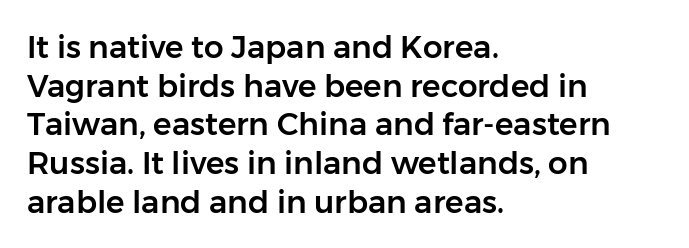
Q: Is the text italic (slanted)? A: No, it is upright.
Q: Is the typeface a serif or a sans-serif typeface? A: Sans-serif.
Q: Is the text underlined? A: No.
Q: How is the paragraph aligned? A: Left-aligned.
Q: Is the spacing between letters normal or unusually wide? A: Normal.
Q: Is the spacing between lines tight, normal or loose? A: Normal.
Q: Width (condensed, normal, or wide)? A: Normal.
Q: Stroke contrast? A: Low.
Q: x-height? A: Medium.
Q: Monospaced? A: No.
